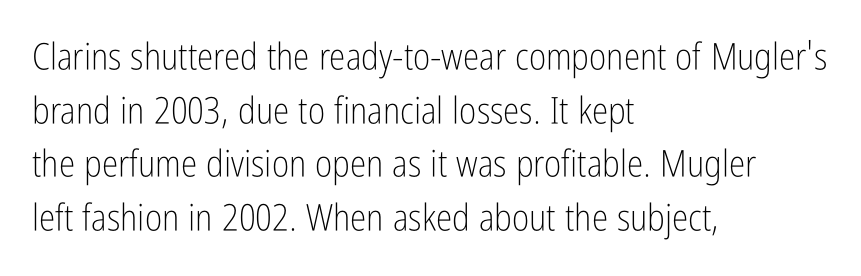
{"serif": "no", "italic": "no", "bold": "no", "weight": "light", "width": "condensed", "stroke_contrast": "low", "x_height": "medium", "monospaced": "no", "underline": "no", "align": "left", "line_spacing": "normal", "line_spacing_ratio": 1.45, "letter_spacing": "normal", "letter_spacing_em": 0.0, "glyph_px": 37}
